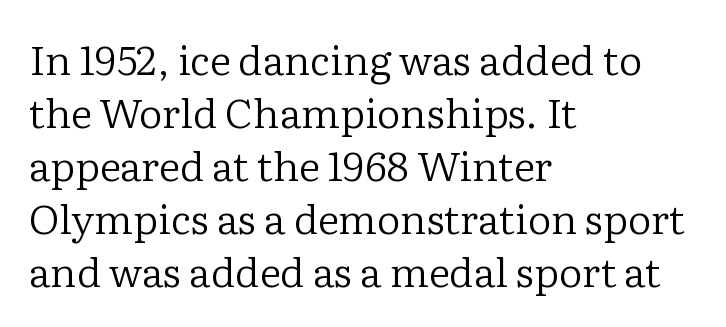
{"serif": "yes", "italic": "no", "bold": "no", "weight": "regular", "width": "normal", "stroke_contrast": "low", "x_height": "medium", "monospaced": "no", "underline": "no", "align": "left", "line_spacing": "normal", "line_spacing_ratio": 1.29, "letter_spacing": "normal", "letter_spacing_em": 0.0, "glyph_px": 41}
